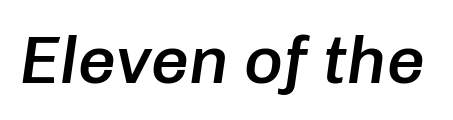
Q: Is the text bold? A: Semi-bold.
Q: Is the text italic (slanted)? A: Yes, it leans right by about 8 degrees.
Q: Is the text underlined? A: No.
Q: Is the spacing between letters normal or unusually wide? A: Normal.
Q: Width (condensed, normal, or wide)? A: Normal.
Q: Stroke contrast? A: Low.
Q: x-height? A: Medium.
Q: Monospaced? A: No.
